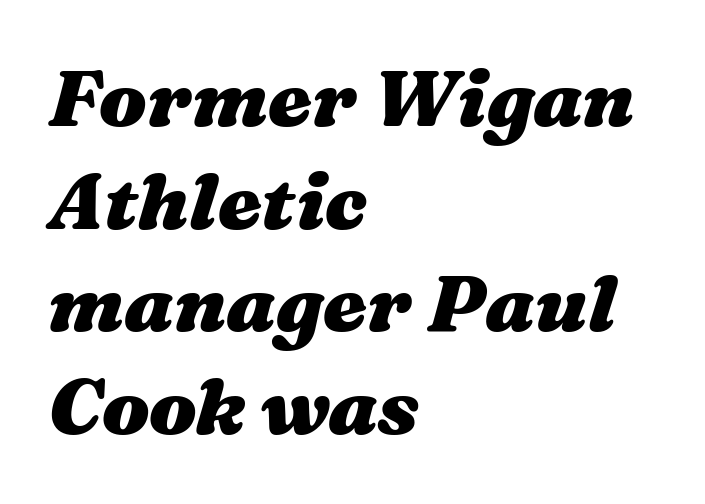
Q: Is the text bold? A: Yes.
Q: Is the text italic (slanted)? A: Yes, it leans right by about 16 degrees.
Q: Is the text underlined? A: No.
Q: How is the paragraph aligned? A: Left-aligned.
Q: Is the spacing between letters normal or unusually wide? A: Normal.
Q: Is the spacing between lines tight, normal or loose? A: Normal.
Q: Width (condensed, normal, or wide)? A: Wide.
Q: Stroke contrast? A: Medium.
Q: x-height? A: Medium.
Q: Monospaced? A: No.
